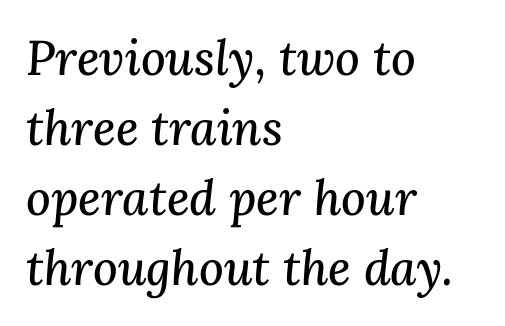
The image shows 48 px serif type, italic (leaning right); set left-aligned, normal line spacing (1.46x), normal letter spacing, not underlined; medium stroke contrast and a medium x-height.
